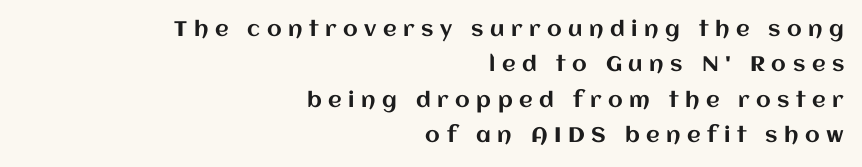
{"italic": "no", "underline": "no", "align": "right", "line_spacing": "normal", "line_spacing_ratio": 1.69, "letter_spacing": "wide", "letter_spacing_em": 0.31, "glyph_px": 21}
